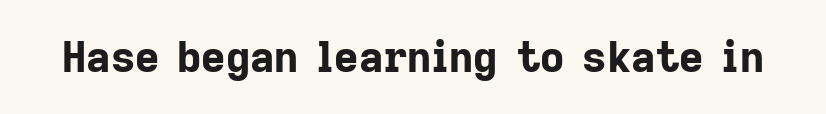
Q: Is the text bold? A: Yes.
Q: Is the text italic (slanted)? A: No, it is upright.
Q: Is the typeface a serif or a sans-serif typeface? A: Sans-serif.
Q: Is the text underlined? A: No.
Q: Is the spacing between letters normal or unusually wide? A: Normal.
Q: Width (condensed, normal, or wide)? A: Normal.
Q: Stroke contrast? A: Low.
Q: x-height? A: Medium.
Q: Monospaced? A: No.
